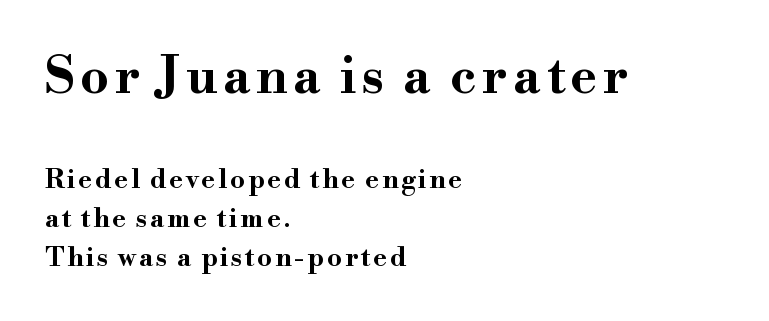
The gap between lines stays unmarked. The face used here appears at its bigger size in the upper chunk. Is this a sans? No — the strokes have serifs. Character widths vary here, with narrow letters taking less room than wide ones.
